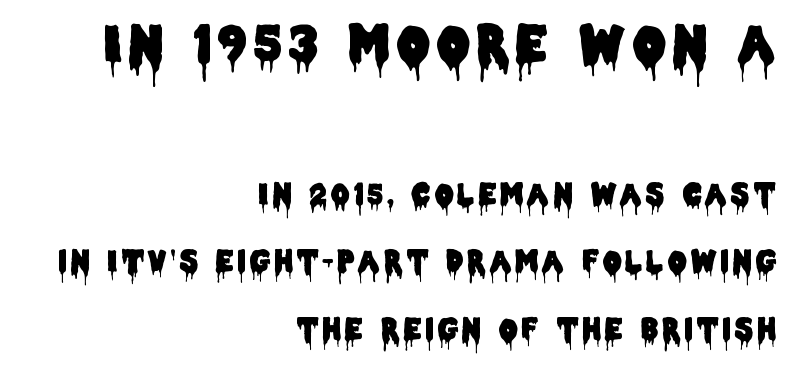
The image shows 51 px condensed sans-serif type, upright; set right-aligned, loose line spacing (2.33x), not underlined; the first (top) block is 1.76x larger; low stroke contrast and a large x-height.
